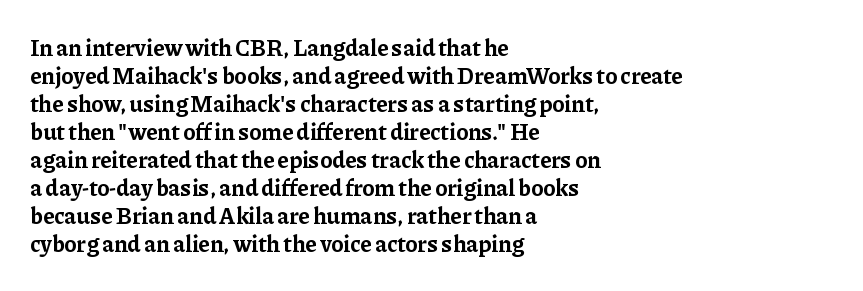
The image shows 23 px bold type, upright; set left-aligned, line spacing 1.22x, normal letter spacing, not underlined.
